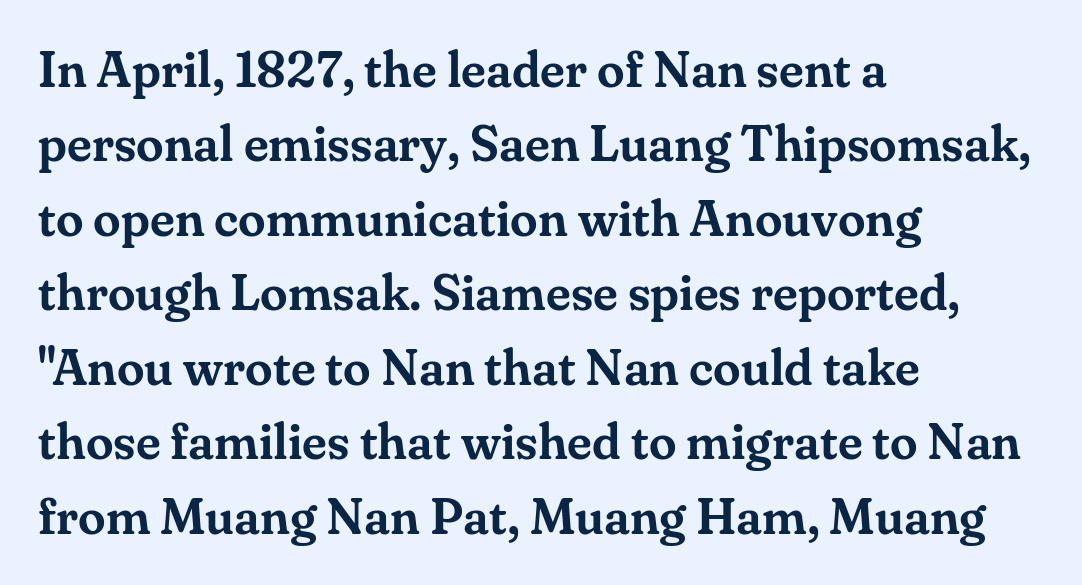
Regarding leading, the lines here are spaced in the standard way. The letters advance in unequal steps, a hallmark of proportional type. Designer's note — italics off, roman on. Regarding serifs, this sample has them. Descenders hang freely into open space.
